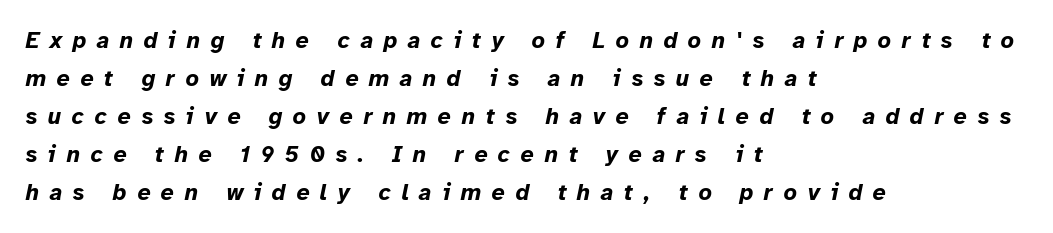
The image shows 23 px bold type, italic (leaning right); set left-aligned, normal line spacing (1.65x), unusually wide letter spacing (+0.46 em), not underlined.
